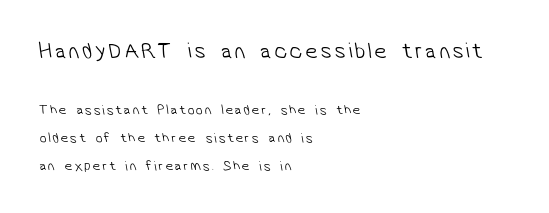
Short and long lines alike share a common starting point at left. You could fit nearly another row in the gap between these rows. The characters are drawn with everyday or finer stroke widths. Look at the glyph heights: the upper group is clearly the bigger setting.
